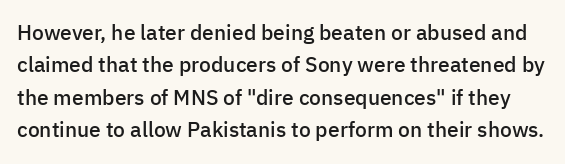
{"italic": "no", "bold": "semi", "underline": "no", "line_spacing": "normal", "line_spacing_ratio": 1.54, "letter_spacing": "normal", "letter_spacing_em": 0.0, "glyph_px": 21}
